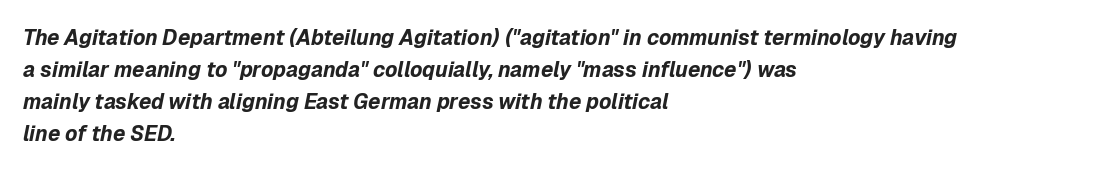
Q: Is the text bold? A: Yes.
Q: Is the text italic (slanted)? A: Yes, it leans right by about 12 degrees.
Q: Is the text underlined? A: No.
Q: How is the paragraph aligned? A: Left-aligned.
Q: Is the spacing between letters normal or unusually wide? A: Normal.
Q: Is the spacing between lines tight, normal or loose? A: Normal.
